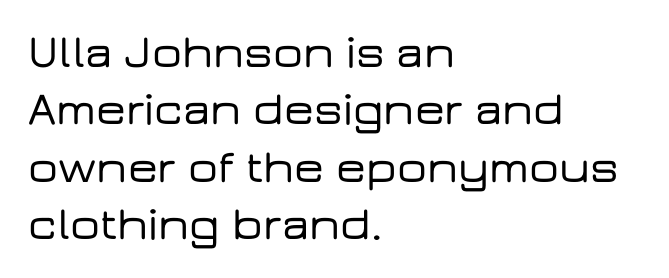
The image shows 47 px wide sans-serif type, upright; set left-aligned, line spacing 1.22x, normal letter spacing, not underlined; low stroke contrast and a medium x-height.
